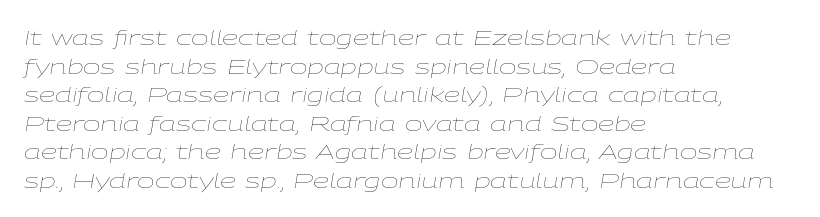
Q: Is the text bold? A: No.
Q: Is the text italic (slanted)? A: Yes, it leans right by about 9 degrees.
Q: Is the text underlined? A: No.
Q: How is the paragraph aligned? A: Left-aligned.
Q: Is the spacing between letters normal or unusually wide? A: Normal.
Q: Is the spacing between lines tight, normal or loose? A: Normal.
